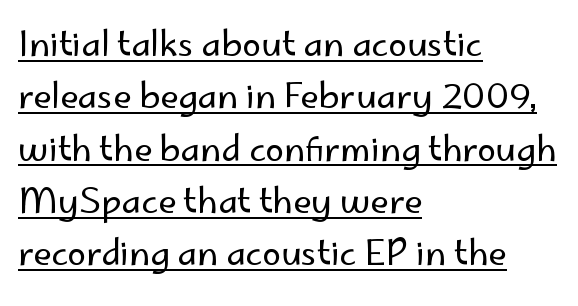
{"serif": "no", "italic": "no", "bold": "no", "weight": "regular", "width": "normal", "stroke_contrast": "low", "x_height": "small", "monospaced": "no", "underline": "yes", "align": "left", "line_spacing": "normal", "line_spacing_ratio": 1.54, "letter_spacing": "normal", "letter_spacing_em": 0.0, "glyph_px": 34}
